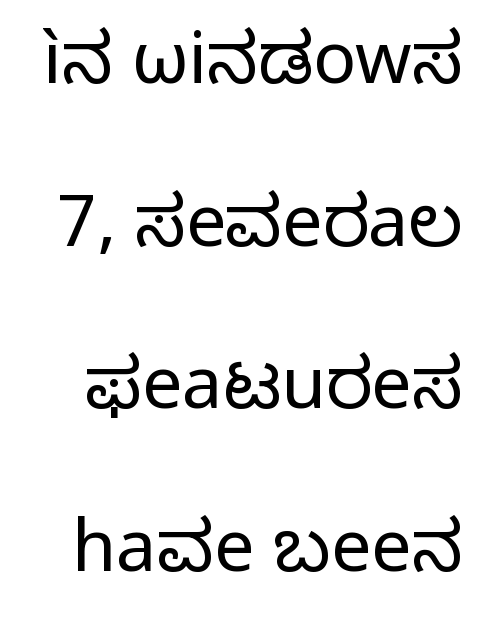
You could call the tracking neutral — neither tight nor loose. Descenders are the only things crossing below the line. Note: no serifs on the glyphs. The face used here is proportionally spaced, like ordinary book or web type. Whoever set this chose breathing room over compactness in the vertical rhythm. The lettering stays uniformly vertical, giving the passage a roman look.
